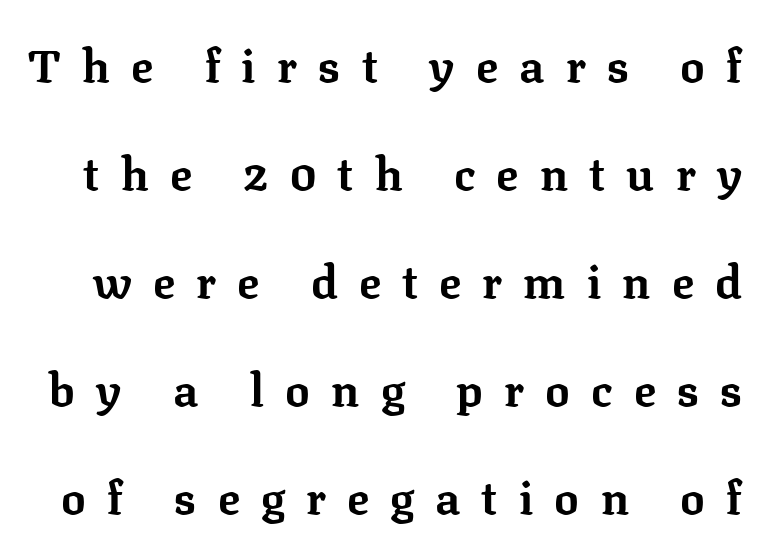
Tall strokes in this sample are plumb rather than angled. A typesetter would call this leading open, well beyond the default. Character widths vary here, with narrow letters taking less room than wide ones. Honestly, the letter spacing is so wide it's the main thing you notice. Underlining? Definitely not there.
